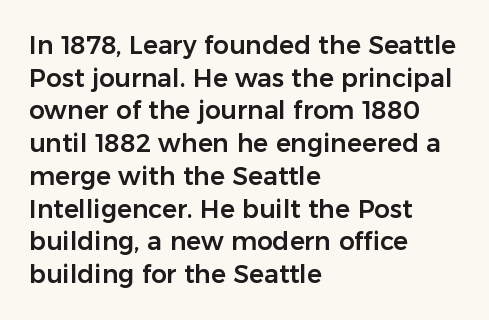
{"italic": "no", "underline": "no", "align": "left", "line_spacing": "normal", "line_spacing_ratio": 1.31, "letter_spacing": "normal", "letter_spacing_em": 0.0, "glyph_px": 25}
